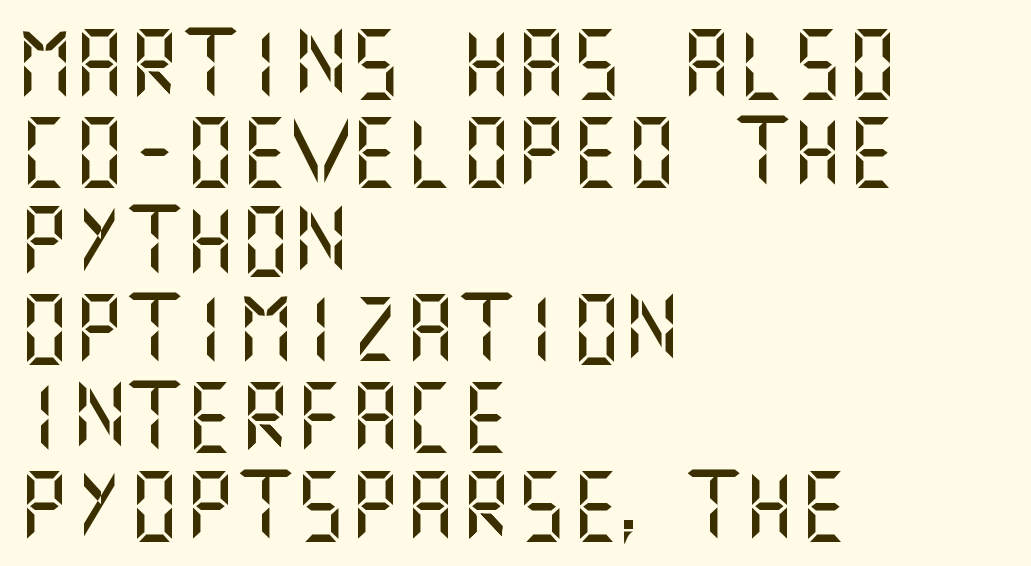
It's the straight-up-and-down kind of type. No extra tracking has been applied to these lines. A typesetter would label this face a sans. Interline gaps are of average width in this sample. Bare-footed words on every line.
